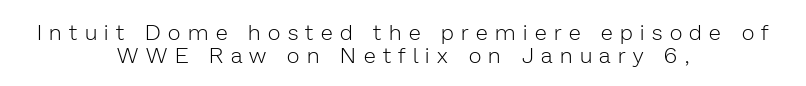
Posture: upright roman. Typeset on center — no edge is straight. These glyphs show unthickened strokes, regular width or finer. Look at the tracking — it's clearly loosened, letters drifting apart. You could barely slide anything between these rows. The foot of each line stays bare and open.
